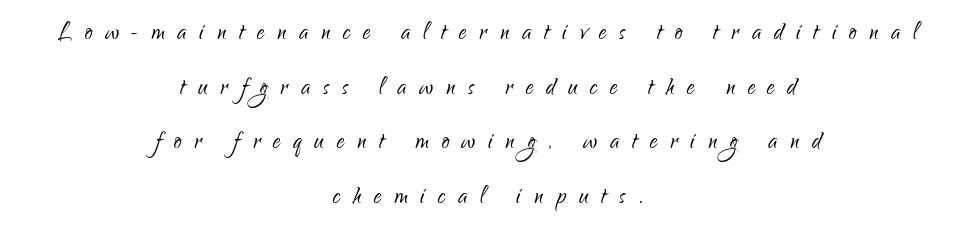
Unlike a traditional serif, this face leaves its strokes unadorned. The cut favours lightness, reaching ordinary text weight at its darkest. Just letters on the line, the space beneath them empty.
